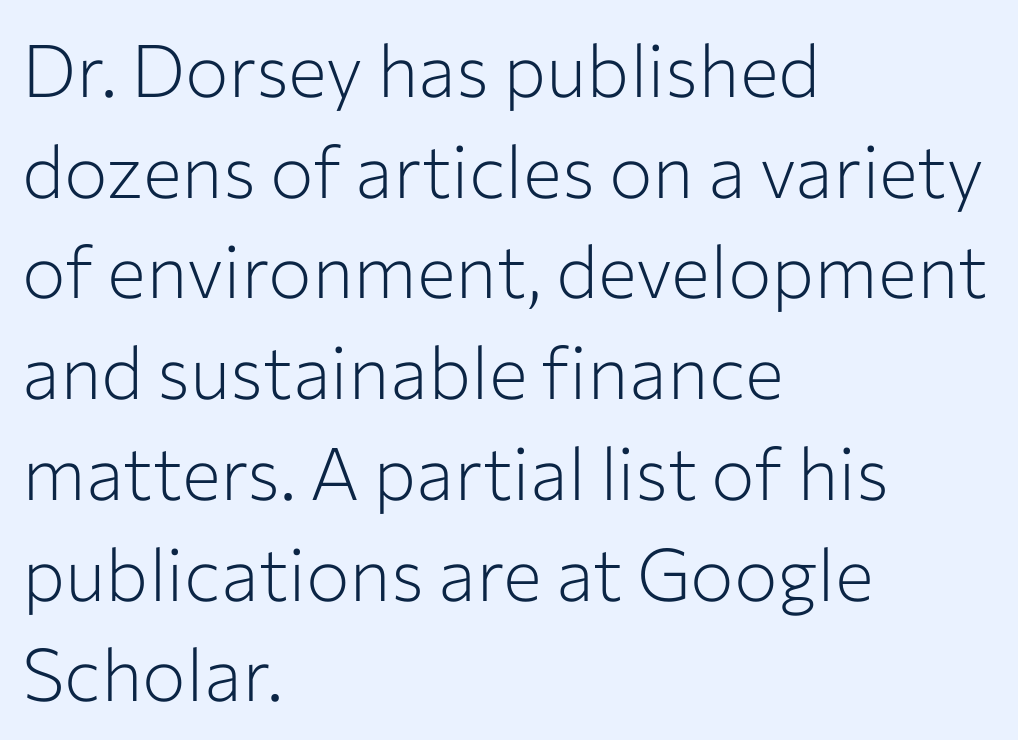
{"serif": "no", "italic": "no", "bold": "no", "weight": "light", "width": "normal", "stroke_contrast": "low", "x_height": "medium", "monospaced": "no", "underline": "no", "align": "left", "line_spacing": "normal", "line_spacing_ratio": 1.38, "letter_spacing": "normal", "letter_spacing_em": 0.0, "glyph_px": 73}
